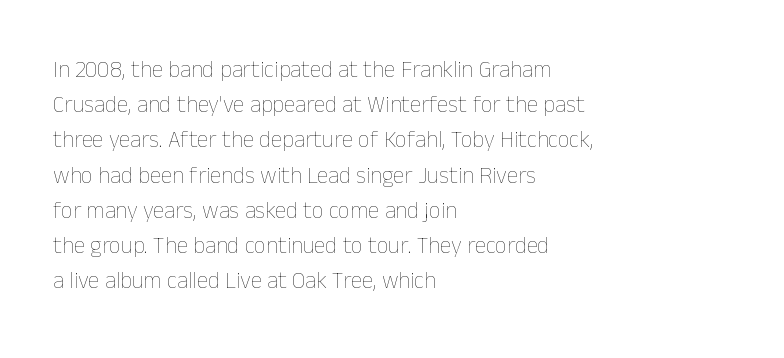
{"italic": "no", "bold": "no", "underline": "no", "align": "left", "line_spacing": "normal", "line_spacing_ratio": 1.53, "letter_spacing": "normal", "letter_spacing_em": 0.0, "glyph_px": 23}
